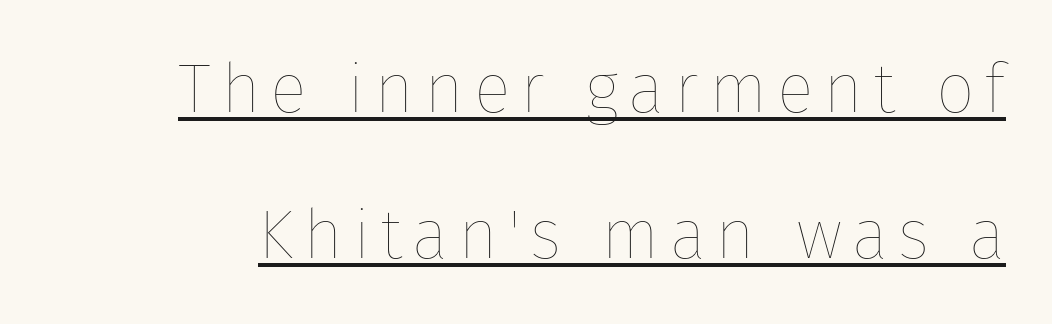
{"italic": "no", "bold": "no", "weight": "thin", "width": "normal", "stroke_contrast": "low", "x_height": "medium", "monospaced": "no", "underline": "yes", "line_spacing": "loose", "line_spacing_ratio": 2.11, "glyph_px": 69}
